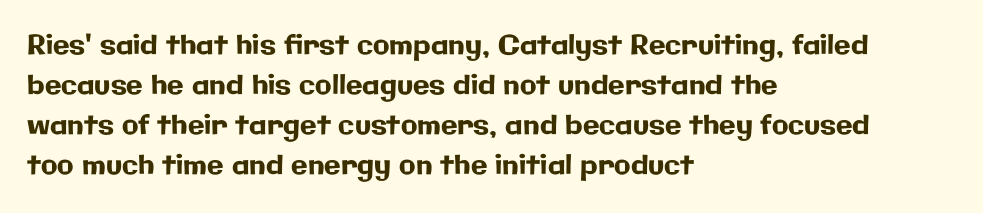
Q: Is the text italic (slanted)? A: No, it is upright.
Q: Is the text underlined? A: No.
Q: How is the paragraph aligned? A: Left-aligned.
Q: Is the spacing between letters normal or unusually wide? A: Normal.
Q: Is the spacing between lines tight, normal or loose? A: Normal.
